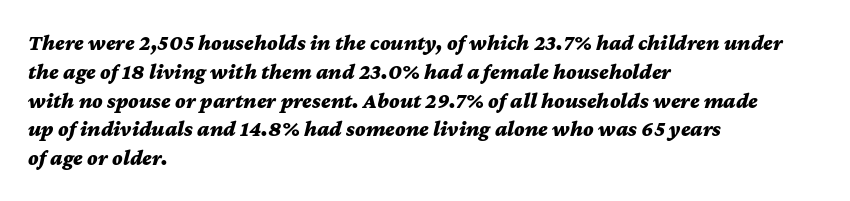
{"italic": "yes", "lean": "right", "slant_degrees": 12, "bold": "yes", "underline": "no", "align": "left", "line_spacing": "normal", "line_spacing_ratio": 1.31, "letter_spacing": "normal", "letter_spacing_em": 0.0, "glyph_px": 22}
